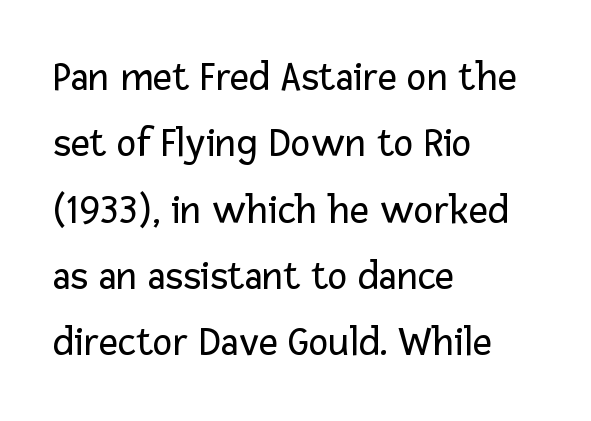
The image shows 42 px regular-weight sans-serif type, upright; set left-aligned, normal line spacing (1.58x), normal letter spacing, not underlined; low stroke contrast and a medium x-height.
